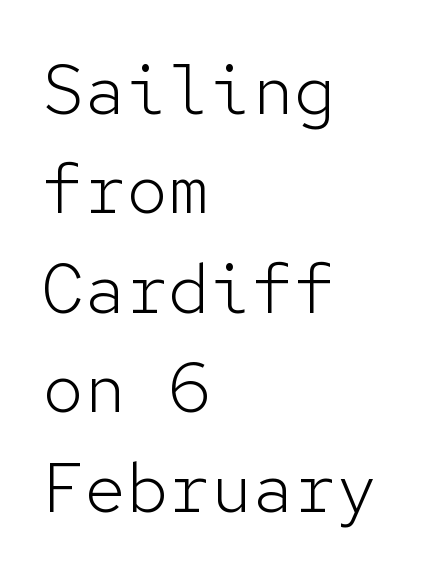
Q: Is the text bold? A: No.
Q: Is the text italic (slanted)? A: No, it is upright.
Q: Is the typeface a serif or a sans-serif typeface? A: Sans-serif.
Q: Is the text underlined? A: No.
Q: How is the paragraph aligned? A: Left-aligned.
Q: Is the spacing between letters normal or unusually wide? A: Normal.
Q: Is the spacing between lines tight, normal or loose? A: Normal.
Q: Width (condensed, normal, or wide)? A: Normal.
Q: Stroke contrast? A: Low.
Q: x-height? A: Medium.
Q: Monospaced? A: Yes.
